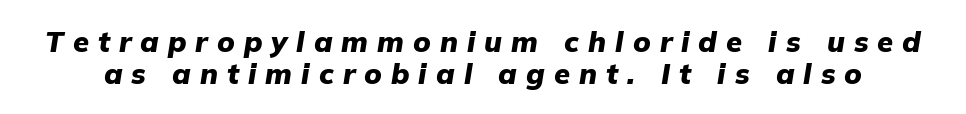
In terms of leading, this rendering errs on the cramped side. A dark, heavy texture on the line: the type is bold. Designer's note — italics engaged. Each letter keeps its own natural width here, so spacing adapts to shape.
